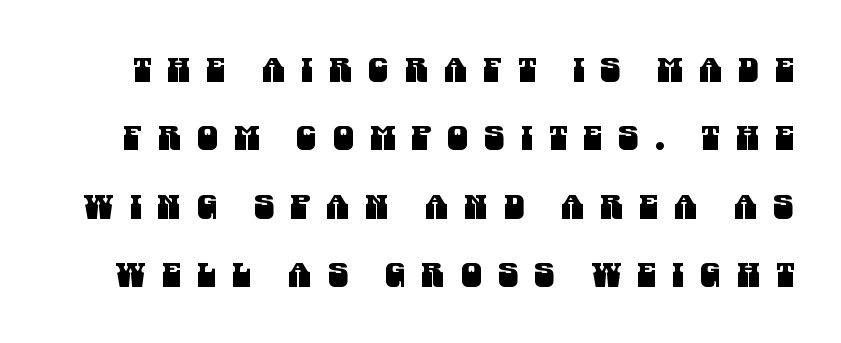
{"serif": "no", "width": "condensed", "stroke_contrast": "medium", "x_height": "large", "monospaced": "no", "underline": "no", "line_spacing": "loose", "line_spacing_ratio": 2.07, "letter_spacing": "wide", "letter_spacing_em": 0.49, "glyph_px": 33}
